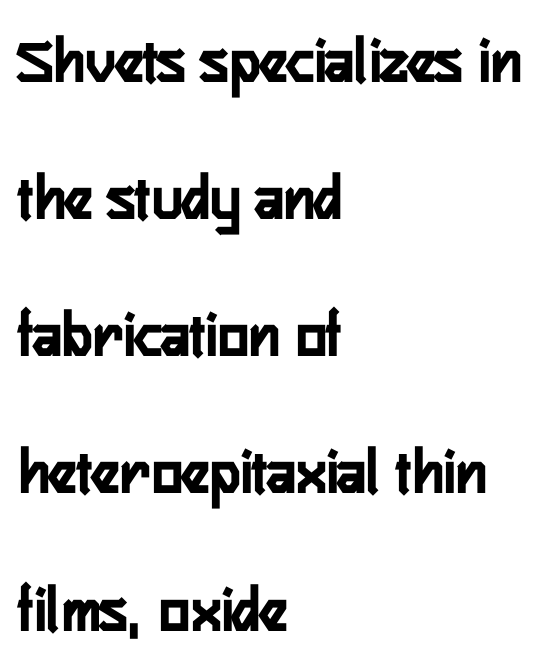
The text block is weighted toward the left margin, trailing off unevenly rightward. The axis of the letterforms is exactly vertical. These lines keep a tight, regular rhythm from letter to letter. Descender tails drop into unmarked territory.
